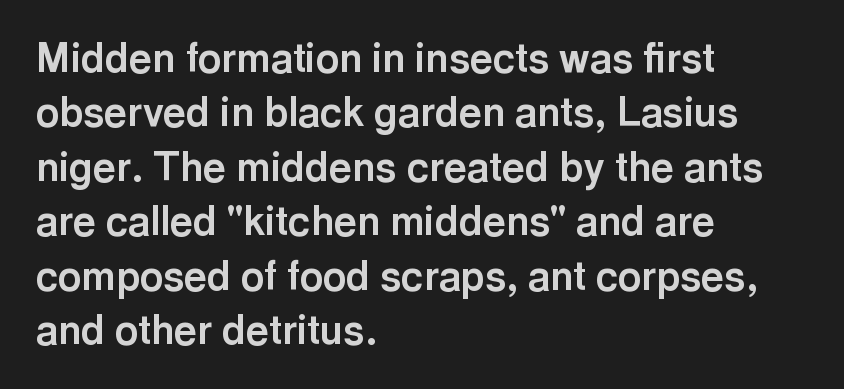
Q: Is the text bold? A: Yes.
Q: Is the text italic (slanted)? A: No, it is upright.
Q: Is the typeface a serif or a sans-serif typeface? A: Sans-serif.
Q: Is the text underlined? A: No.
Q: How is the paragraph aligned? A: Left-aligned.
Q: Is the spacing between letters normal or unusually wide? A: Normal.
Q: Is the spacing between lines tight, normal or loose? A: Normal.
Q: Width (condensed, normal, or wide)? A: Normal.
Q: x-height? A: Medium.
Q: Monospaced? A: No.
